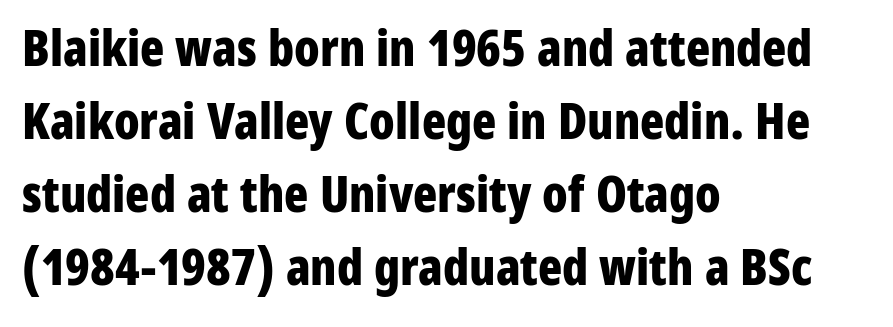
The image shows 50 px bold, condensed sans-serif type, upright; set left-aligned, normal line spacing (1.46x), normal letter spacing, not underlined; low stroke contrast and a medium x-height.
